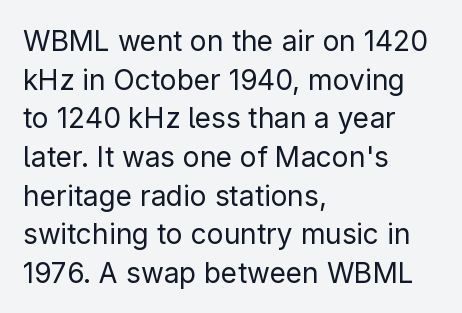
The image shows 28 px regular-weight sans-serif type, upright; set left-aligned, normal line spacing (1.38x), normal letter spacing, not underlined; low stroke contrast and a medium x-height.
